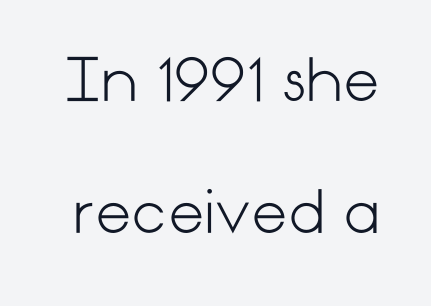
What kind of face is this? One without serifs — a sans. Heaviness? Minimal to ordinary, like unemphasized prose. In terms of leading, this rendering errs on the spacious side. Spacing between characters is what you'd get straight out of the box. Posture: vertical.
